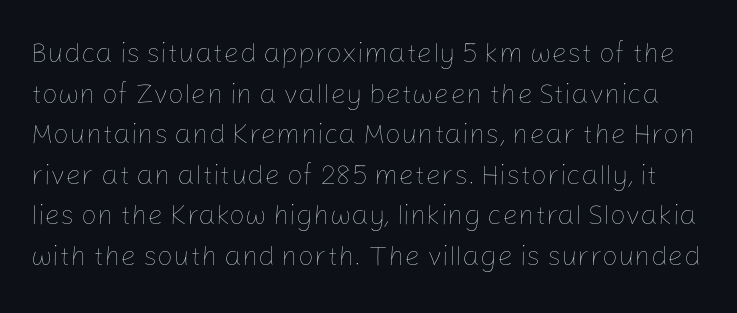
The image shows 28 px thin type, upright; set normal line spacing (1.45x), normal letter spacing, not underlined; low stroke contrast and a medium x-height.
